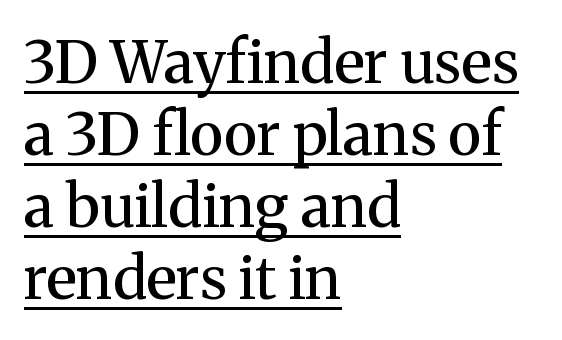
Q: Is the text bold? A: Semi-bold.
Q: Is the text italic (slanted)? A: No, it is upright.
Q: Is the typeface a serif or a sans-serif typeface? A: Serif.
Q: Is the text underlined? A: Yes.
Q: How is the paragraph aligned? A: Left-aligned.
Q: Is the spacing between letters normal or unusually wide? A: Normal.
Q: Width (condensed, normal, or wide)? A: Normal.
Q: Stroke contrast? A: Medium.
Q: x-height? A: Medium.
Q: Monospaced? A: No.
